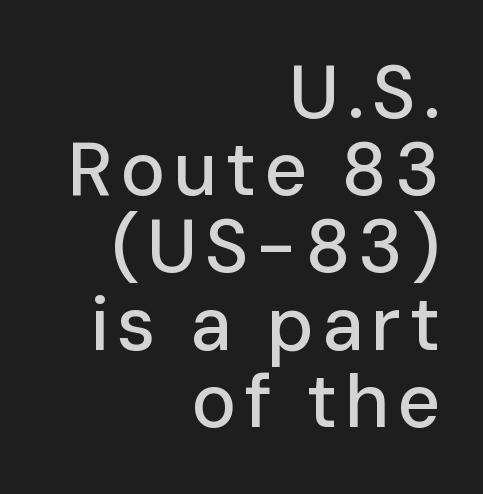
Serif or sans? Sans — the stroke terminals are bare. Typeset ragged left — the right edge is the straight one. The area under the type is left untouched. Is there any slant? The stems are plumb. Horizontal bands of white between lines are thin slivers. Think of a printed novel: that variable character pitch is what you see here.
